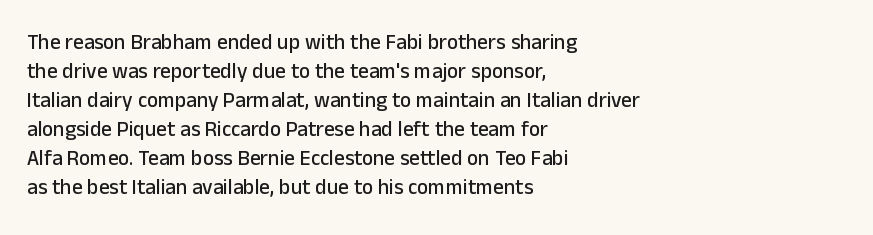
The image shows 21 px text type, upright; set left-aligned, normal line spacing (1.38x), normal letter spacing, not underlined.
